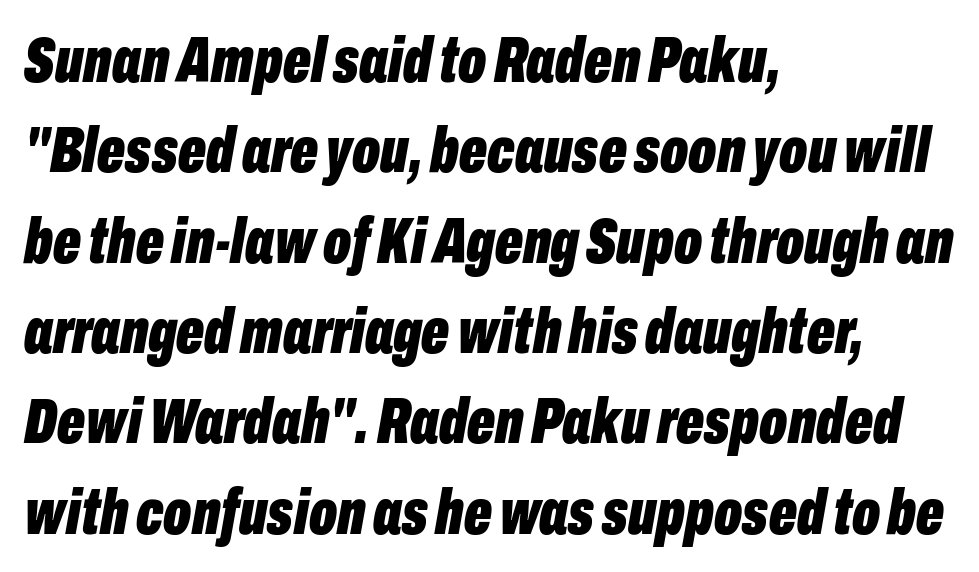
Words float on clear page, feet unadorned. Posture: slanted. The setting favours the left margin, as ordinary paragraphs usually do. Reading down the column, the eye jumps a familiar distance to each next line.
